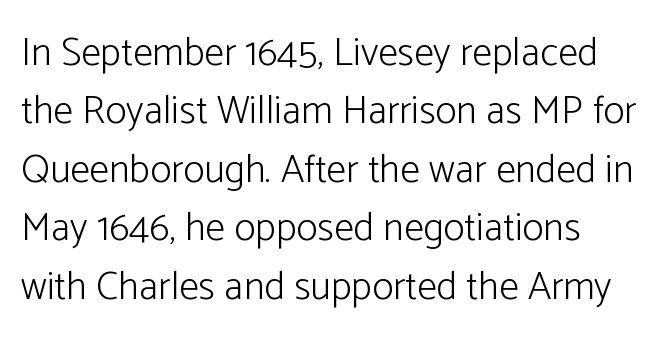
The area under the type is left untouched. Glyph-to-glyph distance matches everyday printed text. Ordinary non-slanted type is in use. Think standard paragraph weight, or any step lighter than that.
